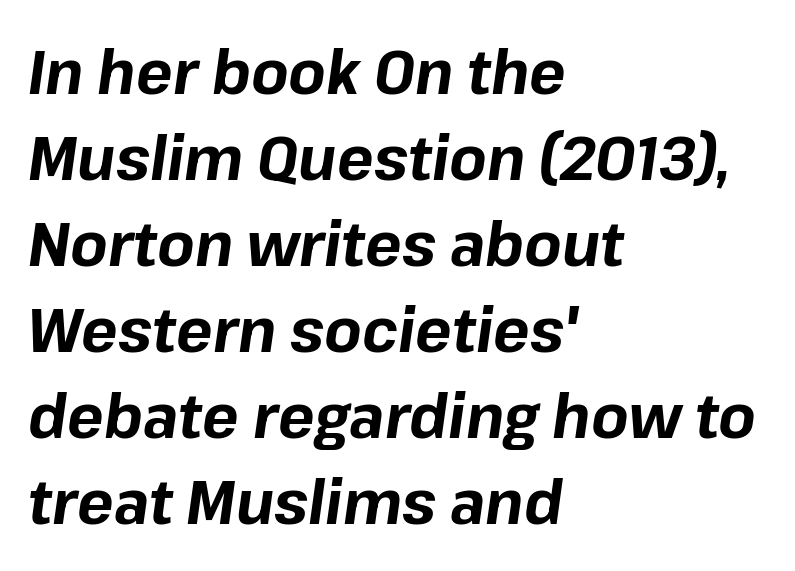
{"italic": "yes", "lean": "right", "slant_degrees": 8, "bold": "yes", "weight": "bold", "width": "normal", "stroke_contrast": "low", "x_height": "medium", "monospaced": "no", "underline": "no", "align": "left", "line_spacing": "normal", "line_spacing_ratio": 1.41, "letter_spacing": "normal", "letter_spacing_em": 0.0, "glyph_px": 61}
